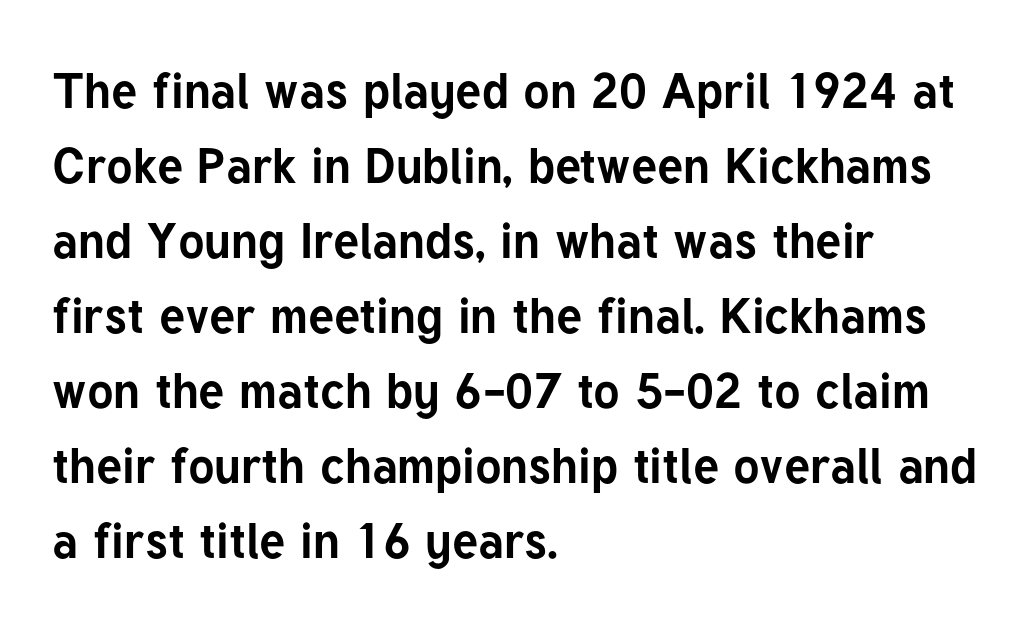
Typeset ragged right — the left edge is the straight one. The rows are spaced the way most documents space them. Only glyphs here, with clear space below each row. The passage shown is typeset with a sans-serif family. This sample uses an upright cut, with every glyph sitting square on the baseline. Think of a printed novel: that variable character pitch is what you see here.
